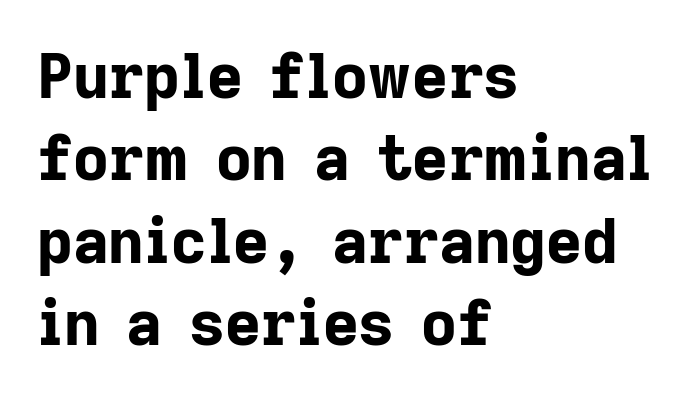
The typeface chosen for these lines omits serifs. The sample has been set heavy, in full bold. Spacing between characters is what you'd get straight out of the box. Upright lettering throughout. Descenders hang freely into open space.
